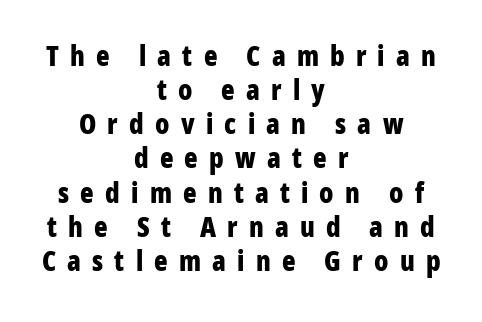
Q: Is the text bold? A: Yes.
Q: Is the text italic (slanted)? A: No, it is upright.
Q: Is the typeface a serif or a sans-serif typeface? A: Sans-serif.
Q: Is the text underlined? A: No.
Q: How is the paragraph aligned? A: Centered.
Q: Is the spacing between letters normal or unusually wide? A: Unusually wide.
Q: Width (condensed, normal, or wide)? A: Condensed.
Q: Stroke contrast? A: Low.
Q: x-height? A: Large.
Q: Monospaced? A: No.
